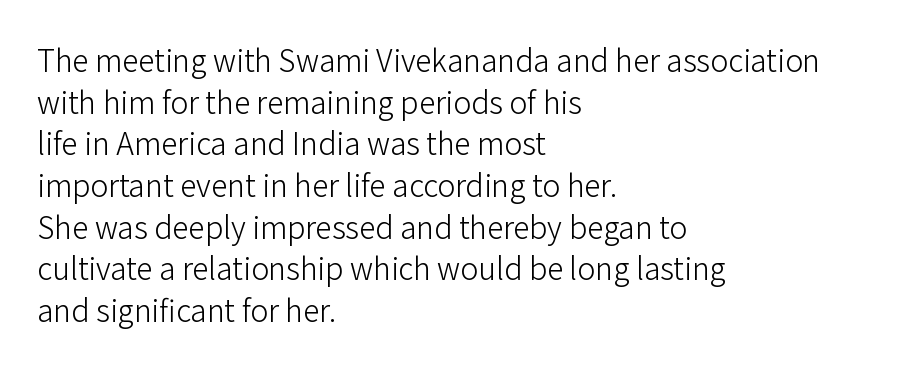
Any mark beneath the type? The region is blank. Characters remain perfectly vertical along every line. These lines are set flush left with a ragged right edge. Each letter keeps its own natural width here, so spacing adapts to shape. To sum up the face: it is a sans, with no serifs. A light-to-regular cut is what we see here.
